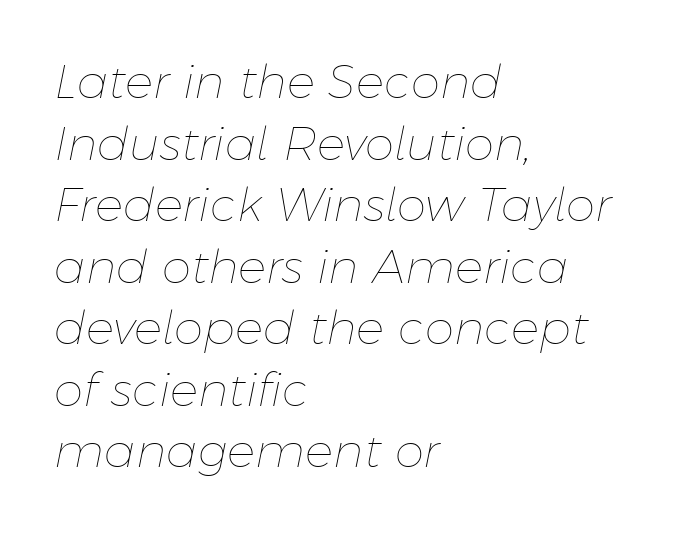
The glyphs look as if they've been sheared to an angle. A typesetter would call this leading conventional body-copy spacing. These lines are set flush left with a ragged right edge. The passage shown is not bold in any degree. The words here are not underlined.
